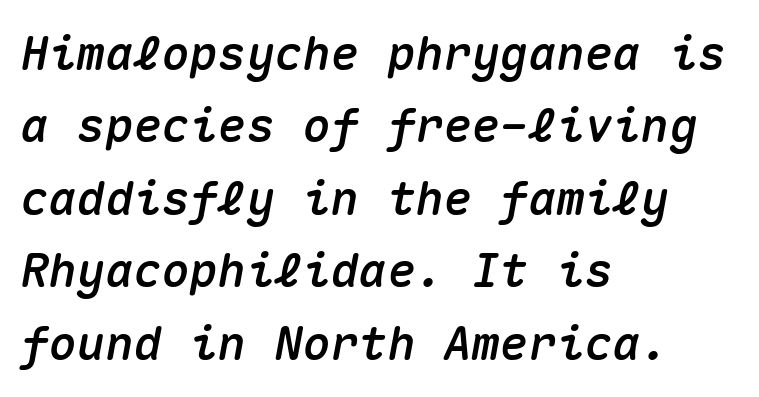
The image shows 47 px text type, italic (leaning right), monospaced; set left-aligned, normal line spacing (1.54x), normal letter spacing, not underlined; medium stroke contrast and a medium x-height.
